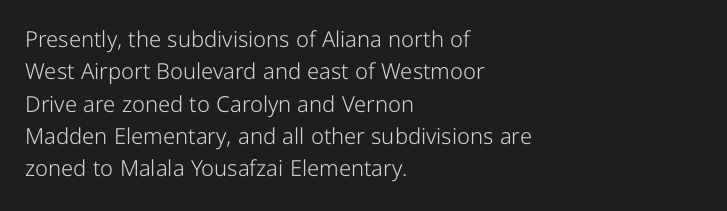
Q: Is the text bold? A: No.
Q: Is the text italic (slanted)? A: No, it is upright.
Q: Is the text underlined? A: No.
Q: How is the paragraph aligned? A: Left-aligned.
Q: Is the spacing between letters normal or unusually wide? A: Normal.
Q: Is the spacing between lines tight, normal or loose? A: Normal.
